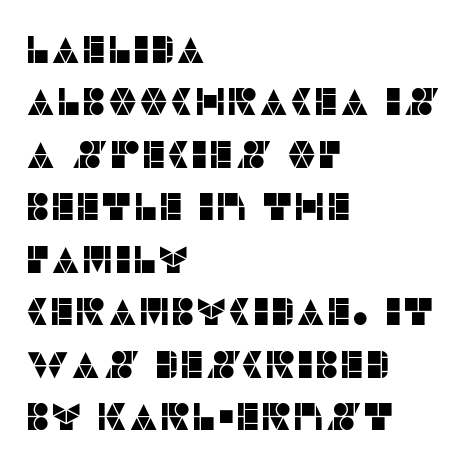
{"serif": "no", "italic": "no", "width": "normal", "stroke_contrast": "low", "x_height": "large", "monospaced": "no", "underline": "no", "align": "left", "line_spacing": "normal", "line_spacing_ratio": 1.38, "letter_spacing": "normal", "letter_spacing_em": 0.0, "glyph_px": 38}
